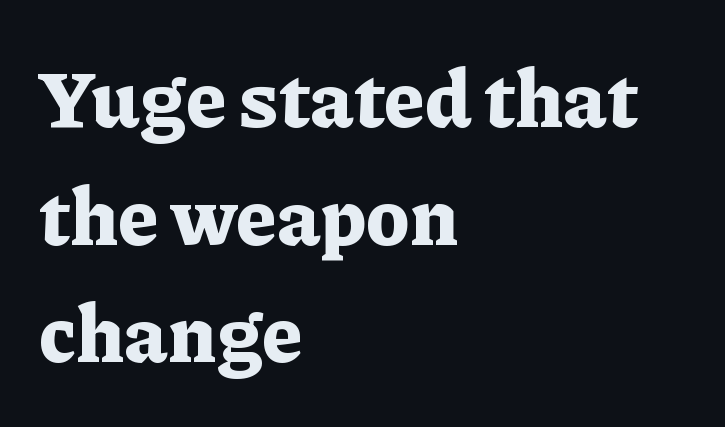
{"serif": "yes", "italic": "no", "bold": "yes", "weight": "bold", "width": "normal", "stroke_contrast": "low", "x_height": "medium", "monospaced": "no", "underline": "no", "align": "left", "line_spacing": "normal", "line_spacing_ratio": 1.49, "letter_spacing": "normal", "letter_spacing_em": 0.0, "glyph_px": 79}
